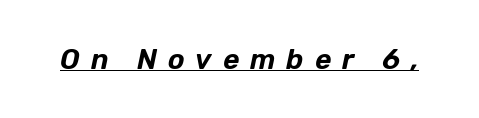
The image shows 28 px text type, italic (leaning right); set unusually wide letter spacing (+0.39 em), underlined; low stroke contrast and a medium x-height.
